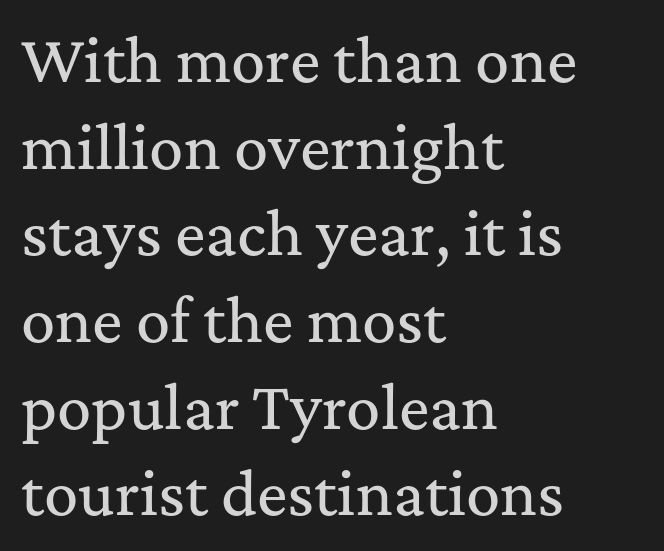
Q: Is the text italic (slanted)? A: No, it is upright.
Q: Is the typeface a serif or a sans-serif typeface? A: Serif.
Q: Is the text underlined? A: No.
Q: How is the paragraph aligned? A: Left-aligned.
Q: Is the spacing between letters normal or unusually wide? A: Normal.
Q: Is the spacing between lines tight, normal or loose? A: Normal.
Q: Width (condensed, normal, or wide)? A: Normal.
Q: Stroke contrast? A: Medium.
Q: x-height? A: Medium.
Q: Monospaced? A: No.
